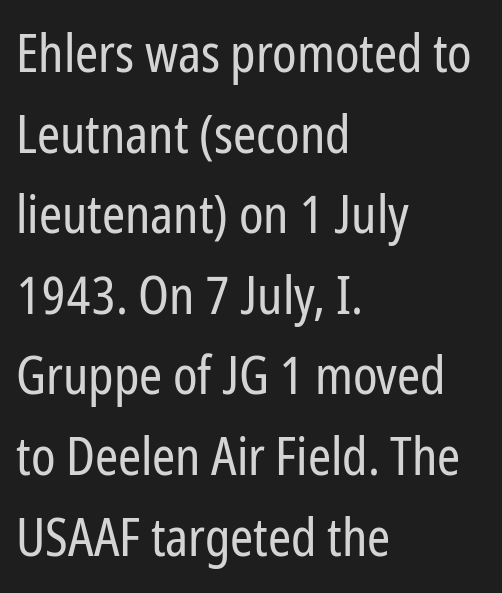
{"serif": "no", "italic": "no", "bold": "no", "weight": "regular", "width": "condensed", "stroke_contrast": "low", "x_height": "medium", "monospaced": "no", "underline": "no", "align": "left", "line_spacing": "normal", "line_spacing_ratio": 1.55, "letter_spacing": "normal", "letter_spacing_em": 0.0, "glyph_px": 52}
